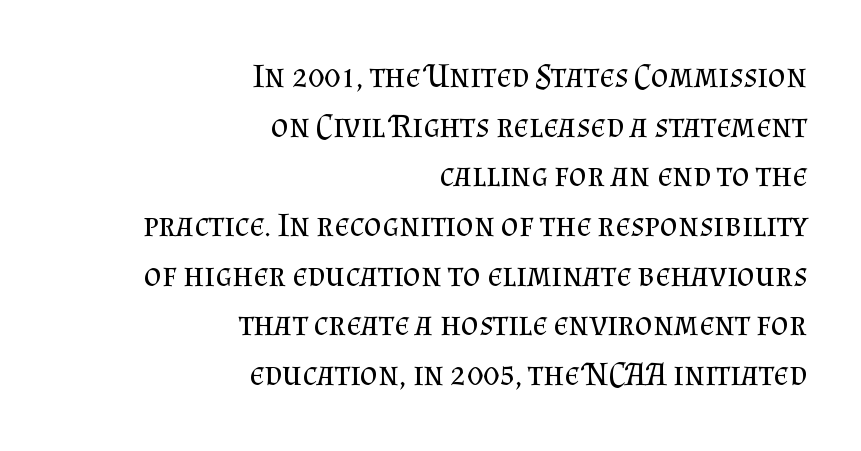
{"serif": "yes", "italic": "no", "bold": "no", "weight": "regular", "width": "normal", "stroke_contrast": "medium", "x_height": "small", "monospaced": "no", "underline": "no", "align": "right", "line_spacing": "normal", "line_spacing_ratio": 1.46, "letter_spacing": "normal", "letter_spacing_em": 0.0, "glyph_px": 34}
